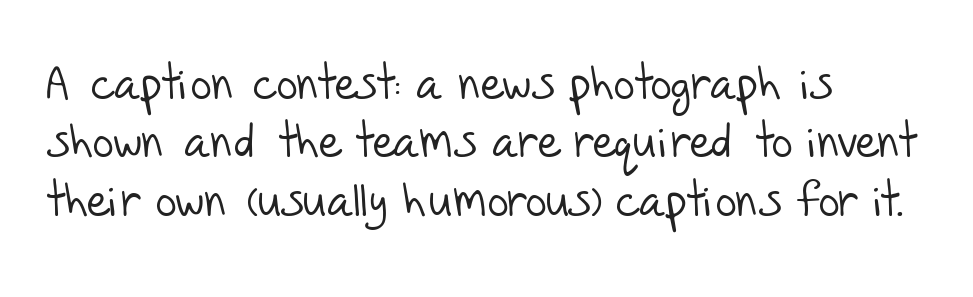
No letter is thick-stroked: the sample isn't bold. This block has exactly the height ordinary leading produces. Check the space under the baseline: it is left empty. Words appear dense and cohesive because spacing is normal. The setting favours the left margin, as ordinary paragraphs usually do.
